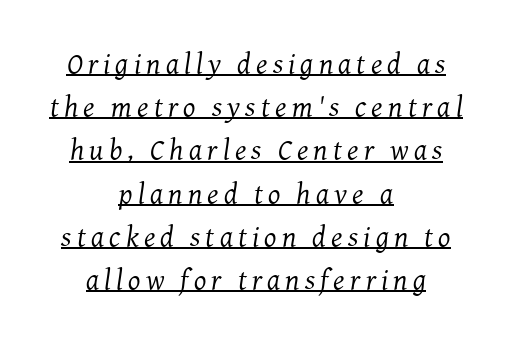
{"serif": "yes", "italic": "yes", "lean": "right", "slant_degrees": 7, "bold": "no", "weight": "regular", "width": "normal", "stroke_contrast": "medium", "x_height": "medium", "monospaced": "no", "underline": "yes", "align": "center", "line_spacing": "normal", "line_spacing_ratio": 1.49, "glyph_px": 29}
